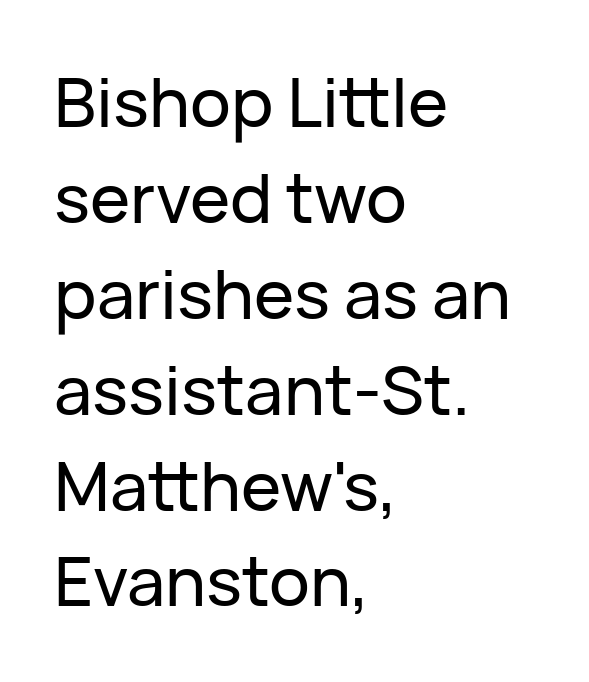
Q: Is the text italic (slanted)? A: No, it is upright.
Q: Is the typeface a serif or a sans-serif typeface? A: Sans-serif.
Q: Is the text underlined? A: No.
Q: How is the paragraph aligned? A: Left-aligned.
Q: Is the spacing between letters normal or unusually wide? A: Normal.
Q: Is the spacing between lines tight, normal or loose? A: Normal.
Q: Width (condensed, normal, or wide)? A: Normal.
Q: Stroke contrast? A: Low.
Q: x-height? A: Medium.
Q: Monospaced? A: No.
